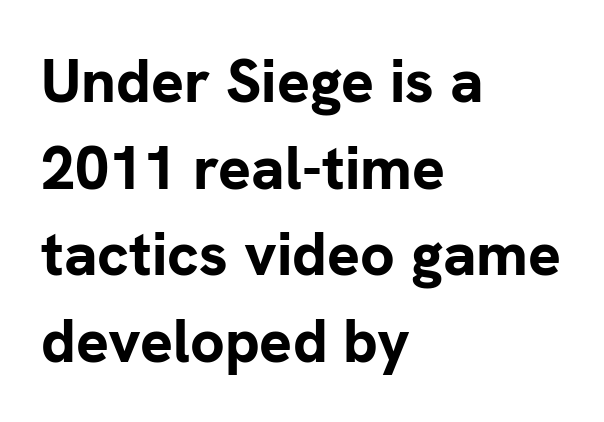
{"serif": "no", "italic": "no", "bold": "yes", "weight": "bold", "width": "normal", "stroke_contrast": "low", "x_height": "medium", "monospaced": "no", "underline": "no", "align": "left", "line_spacing": "normal", "line_spacing_ratio": 1.42, "letter_spacing": "normal", "letter_spacing_em": 0.0, "glyph_px": 61}
